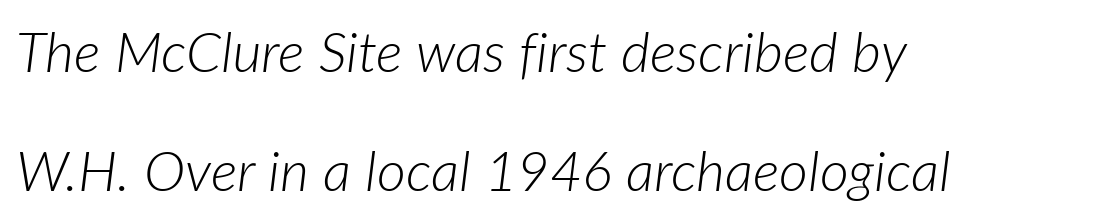
{"italic": "yes", "lean": "right", "slant_degrees": 7, "bold": "no", "weight": "light", "width": "normal", "stroke_contrast": "low", "x_height": "medium", "monospaced": "no", "underline": "no", "align": "left", "line_spacing": "loose", "line_spacing_ratio": 2.13, "letter_spacing": "normal", "letter_spacing_em": 0.0, "glyph_px": 56}
